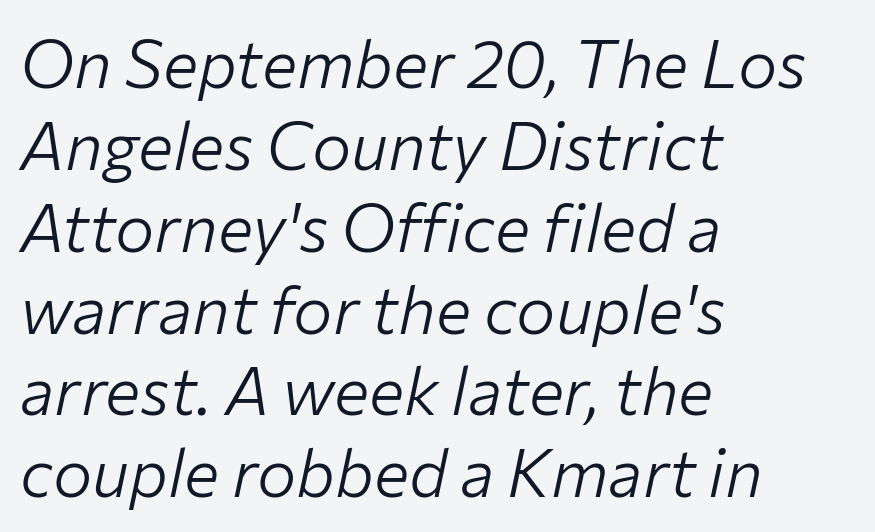
Observe the ordinary spacing: letters are neighbours, not strangers. A student would call this left alignment; a typographer would say flush left, rag right. The cut favours lightness, reaching ordinary text weight at its darkest. Spacing verdict: proportional, widths tailored to each character. A clean baseline with only descenders dipping below it. Italic: yes, the glyphs are oblique.
